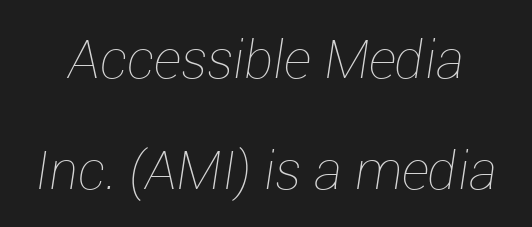
Q: Is the text bold? A: No.
Q: Is the text italic (slanted)? A: Yes, it leans right by about 12 degrees.
Q: Is the text underlined? A: No.
Q: Is the spacing between letters normal or unusually wide? A: Normal.
Q: Is the spacing between lines tight, normal or loose? A: Loose.
Q: Width (condensed, normal, or wide)? A: Normal.
Q: Stroke contrast? A: Low.
Q: x-height? A: Medium.
Q: Monospaced? A: No.
